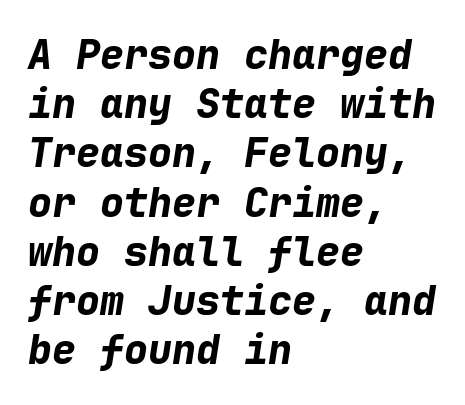
Posture: slanted. Honestly, the letter spacing is just normal — you wouldn't notice it. The text block is weighted toward the left margin, trailing off unevenly rightward. Every character here occupies the same horizontal width, giving the sample a typewriter-like rhythm. A clean baseline with only descenders dipping below it. Its strokes are broad and dark, the hallmark of bold type.
